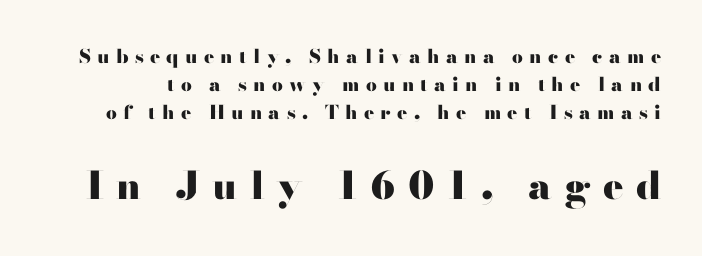
Q: Is the text bold? A: Yes.
Q: Is the text italic (slanted)? A: No, it is upright.
Q: Is the typeface a serif or a sans-serif typeface? A: Sans-serif.
Q: Is the text underlined? A: No.
Q: Is the spacing between letters normal or unusually wide? A: Unusually wide.
Q: Is the spacing between lines tight, normal or loose? A: Normal.
Q: Which block of text is set in a larger size, the first (top) or the second (bottom)? A: The second (bottom) one.
Q: Width (condensed, normal, or wide)? A: Wide.
Q: Stroke contrast? A: High.
Q: x-height? A: Small.
Q: Monospaced? A: No.
